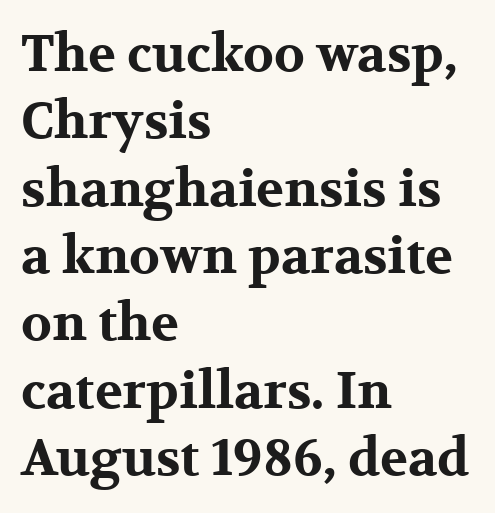
The image shows 51 px bold, wide serif type, upright; set left-aligned, normal line spacing (1.32x), normal letter spacing, not underlined; medium stroke contrast and a medium x-height.
